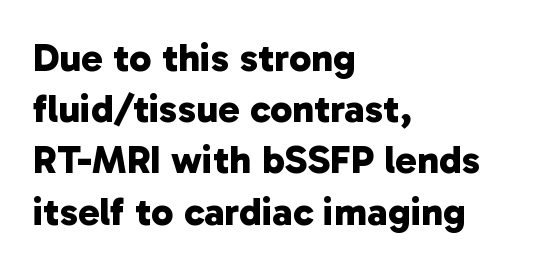
How are the letters spaced? Ordinarily, with no added tracking. Weight check: bold — yes, fully. These lines stack with their left ends in a neat column. Type without underlining. The designer went with a sans here, leaving each stem footless. Spacing verdict: proportional, widths tailored to each character.
